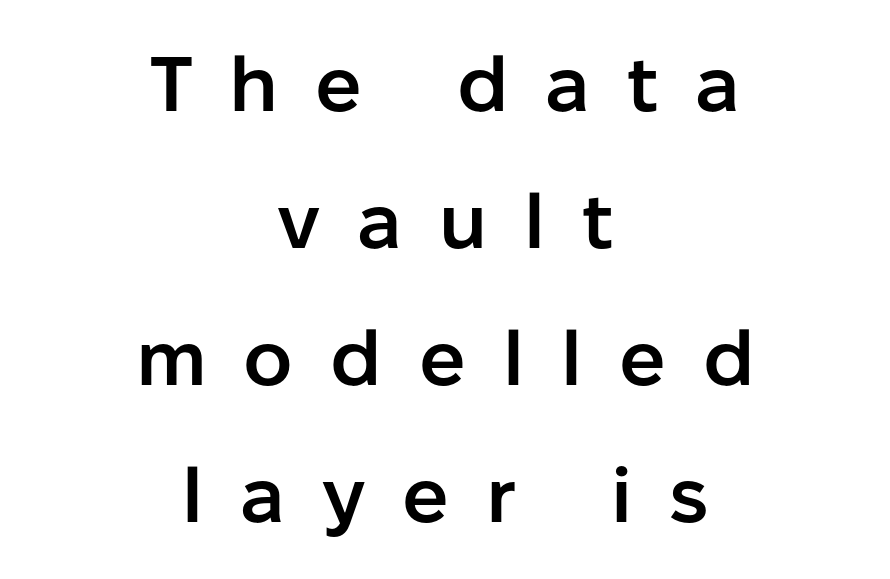
Q: Is the text bold? A: Semi-bold.
Q: Is the text italic (slanted)? A: No, it is upright.
Q: Is the typeface a serif or a sans-serif typeface? A: Sans-serif.
Q: Is the text underlined? A: No.
Q: How is the paragraph aligned? A: Centered.
Q: Is the spacing between letters normal or unusually wide? A: Unusually wide.
Q: Width (condensed, normal, or wide)? A: Normal.
Q: Stroke contrast? A: Low.
Q: x-height? A: Medium.
Q: Monospaced? A: No.
